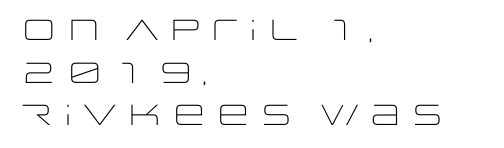
Q: Is the text bold? A: No.
Q: Is the text italic (slanted)? A: No, it is upright.
Q: Is the typeface a serif or a sans-serif typeface? A: Sans-serif.
Q: Is the text underlined? A: No.
Q: How is the paragraph aligned? A: Left-aligned.
Q: Is the spacing between letters normal or unusually wide? A: Normal.
Q: Is the spacing between lines tight, normal or loose? A: Normal.
Q: Width (condensed, normal, or wide)? A: Wide.
Q: Stroke contrast? A: Low.
Q: x-height? A: Large.
Q: Monospaced? A: No.
